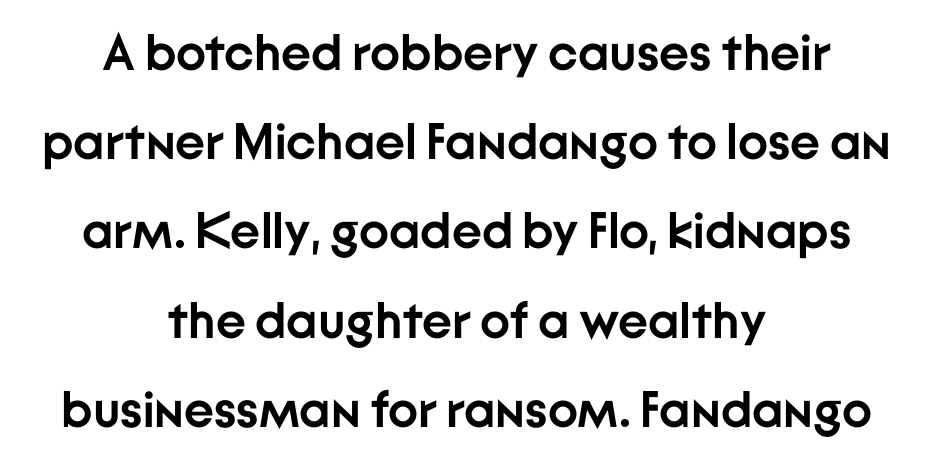
The image shows 51 px semibold sans-serif type, upright; set centered, line spacing 1.75x, normal letter spacing, not underlined; low stroke contrast and a medium x-height.
